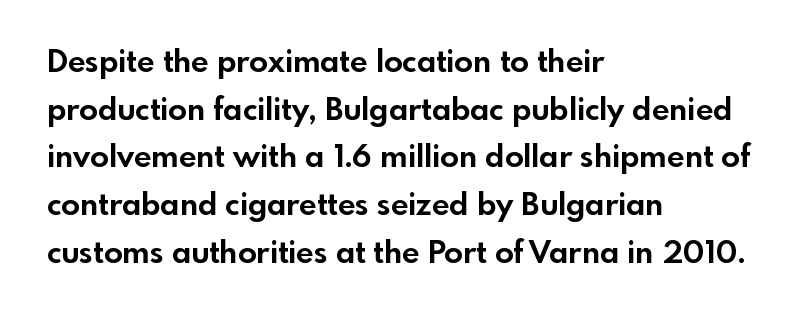
{"serif": "no", "italic": "no", "bold": "yes", "weight": "bold", "width": "normal", "x_height": "small", "monospaced": "no", "underline": "no", "align": "left", "line_spacing": "normal", "line_spacing_ratio": 1.54, "letter_spacing": "normal", "letter_spacing_em": 0.0, "glyph_px": 31}
